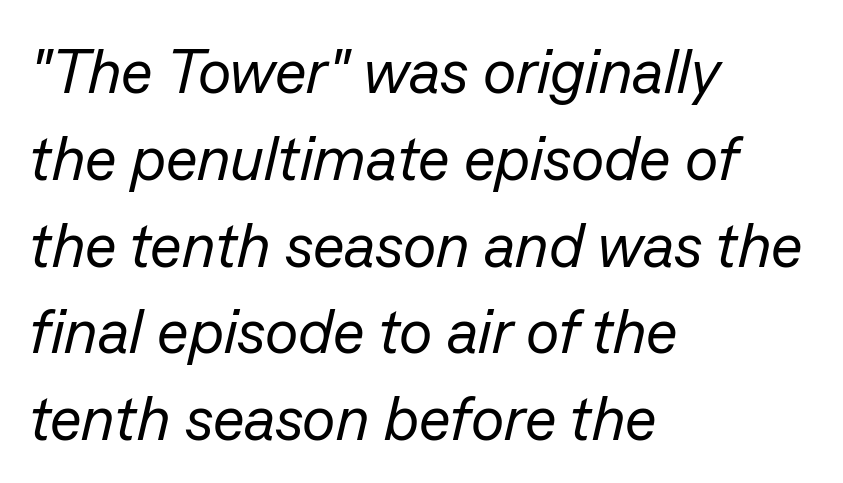
Q: Is the text bold? A: No.
Q: Is the text italic (slanted)? A: Yes, it leans right by about 13 degrees.
Q: Is the text underlined? A: No.
Q: How is the paragraph aligned? A: Left-aligned.
Q: Is the spacing between letters normal or unusually wide? A: Normal.
Q: Is the spacing between lines tight, normal or loose? A: Normal.
Q: Width (condensed, normal, or wide)? A: Normal.
Q: Stroke contrast? A: Low.
Q: x-height? A: Medium.
Q: Monospaced? A: No.
